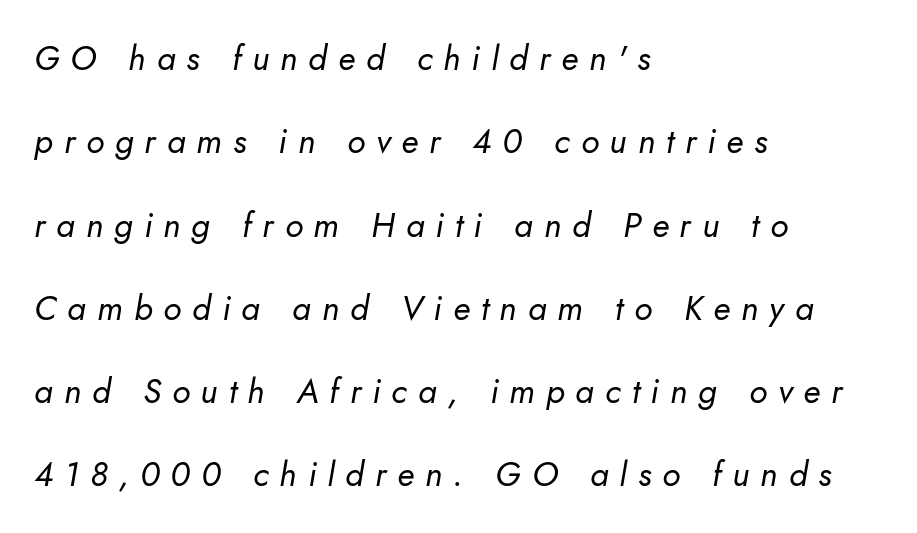
Varying glyph widths throughout — classic text-font behaviour. Observe the lean: these are italic letterforms. Letters have the restrained weight of plain body copy at most. Layout note: lines flush left. No word sits above an underline.
